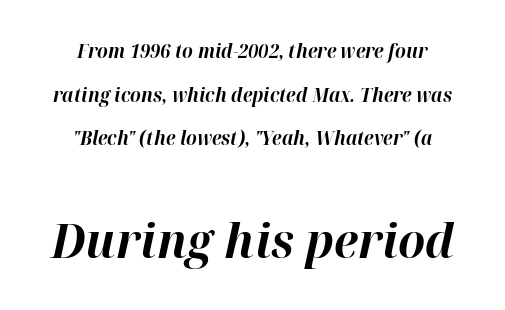
The image shows 48 px bold type, italic (leaning right); set centered, loose line spacing (2.29x), normal letter spacing, not underlined; the second (bottom) block is 2.53x larger; high stroke contrast and a medium x-height.
